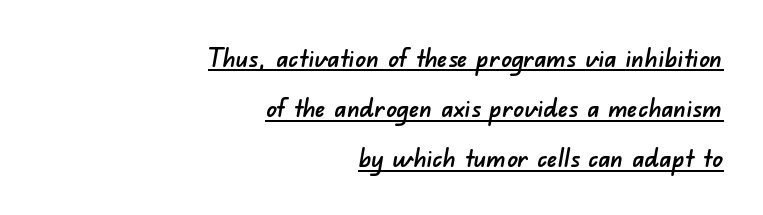
The image shows 26 px text type; set right-aligned, loose line spacing (1.93x), normal letter spacing, underlined.
